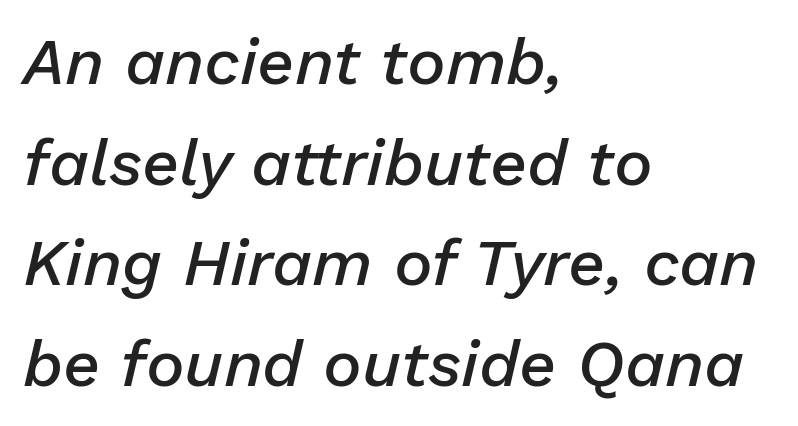
The image shows 65 px semibold type, italic (leaning right); set left-aligned, normal line spacing (1.55x), normal letter spacing, not underlined; low stroke contrast and a medium x-height.
